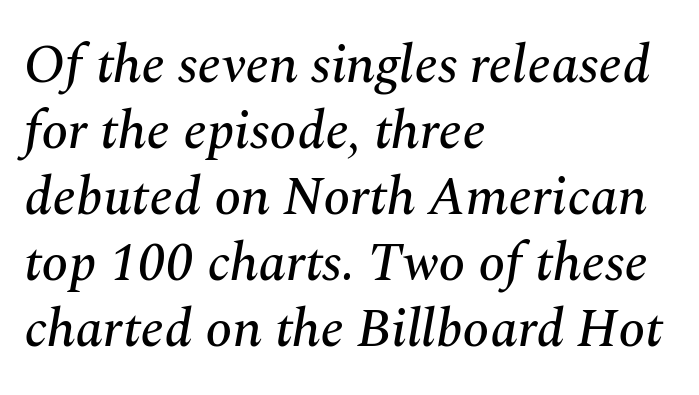
{"serif": "yes", "italic": "yes", "lean": "right", "slant_degrees": 10, "width": "normal", "stroke_contrast": "medium", "x_height": "medium", "monospaced": "no", "underline": "no", "align": "left", "line_spacing_ratio": 1.22, "letter_spacing": "normal", "letter_spacing_em": 0.0, "glyph_px": 54}
